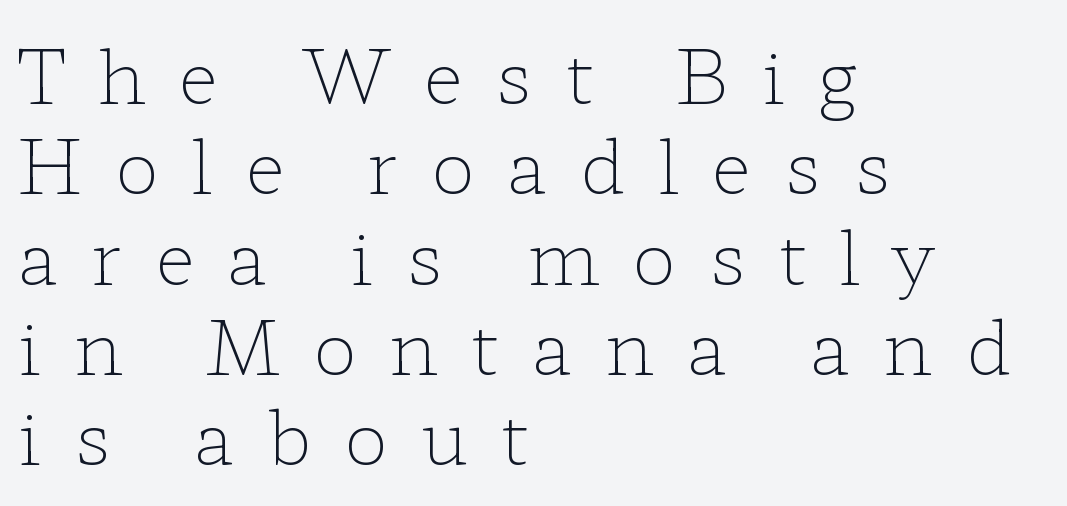
{"serif": "yes", "italic": "no", "bold": "no", "weight": "light", "width": "wide", "stroke_contrast": "low", "x_height": "medium", "monospaced": "no", "underline": "no", "align": "left", "line_spacing_ratio": 1.22, "letter_spacing": "wide", "letter_spacing_em": 0.44, "glyph_px": 74}
